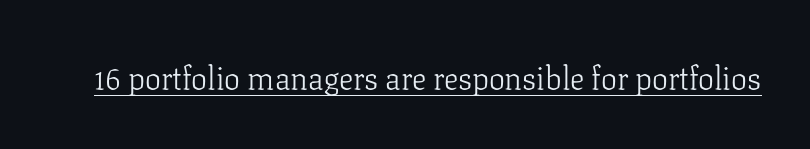
Q: Is the text bold? A: No.
Q: Is the text italic (slanted)? A: No, it is upright.
Q: Is the typeface a serif or a sans-serif typeface? A: Serif.
Q: Is the text underlined? A: Yes.
Q: Is the spacing between letters normal or unusually wide? A: Normal.
Q: Width (condensed, normal, or wide)? A: Normal.
Q: Stroke contrast? A: Low.
Q: x-height? A: Medium.
Q: Monospaced? A: No.
